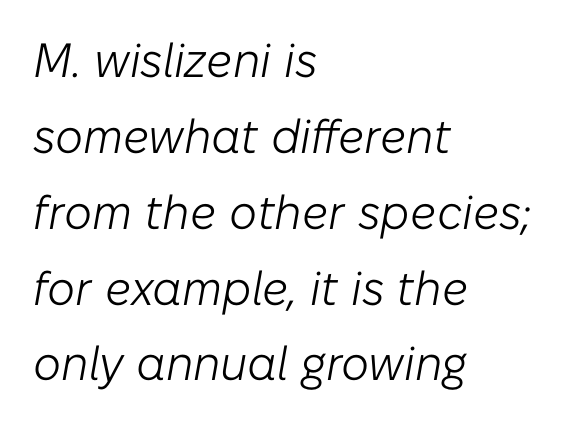
{"italic": "yes", "lean": "right", "slant_degrees": 10, "bold": "no", "weight": "light", "width": "normal", "stroke_contrast": "low", "x_height": "medium", "monospaced": "no", "underline": "no", "align": "left", "line_spacing": "normal", "line_spacing_ratio": 1.58, "letter_spacing": "normal", "letter_spacing_em": 0.0, "glyph_px": 48}
